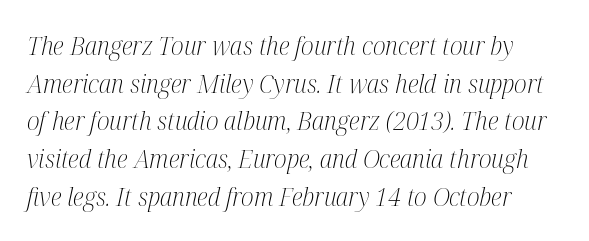
The image shows 26 px text type, italic (leaning right); set normal line spacing (1.45x), normal letter spacing, not underlined.
